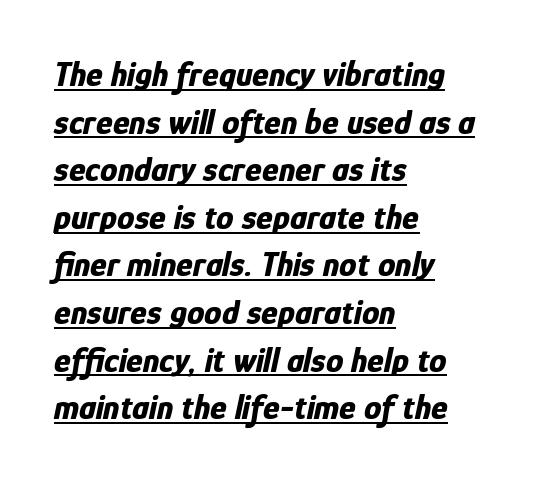
{"italic": "yes", "lean": "right", "slant_degrees": 12, "bold": "yes", "weight": "bold", "width": "condensed", "stroke_contrast": "low", "x_height": "medium", "monospaced": "no", "underline": "yes", "align": "left", "line_spacing": "normal", "line_spacing_ratio": 1.36, "letter_spacing": "normal", "letter_spacing_em": 0.0, "glyph_px": 35}
